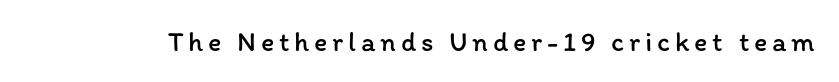
Q: Is the text bold? A: No.
Q: Is the text italic (slanted)? A: No, it is upright.
Q: Is the text underlined? A: No.
Q: Width (condensed, normal, or wide)? A: Normal.
Q: Stroke contrast? A: Low.
Q: x-height? A: Medium.
Q: Monospaced? A: No.
